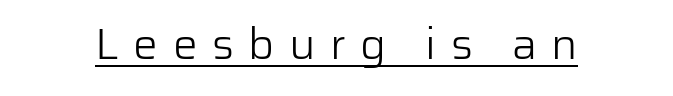
The image shows 44 px light sans-serif type, upright; set unusually wide letter spacing (+0.33 em), underlined; low stroke contrast and a medium x-height.
